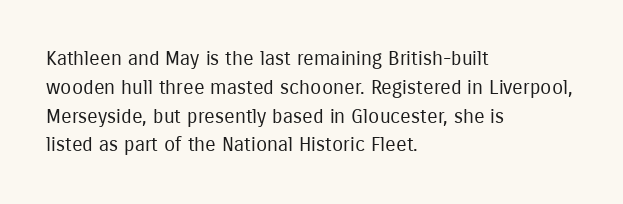
{"italic": "no", "bold": "no", "underline": "no", "align": "left", "line_spacing": "normal", "line_spacing_ratio": 1.44, "letter_spacing": "normal", "letter_spacing_em": 0.0, "glyph_px": 20}
